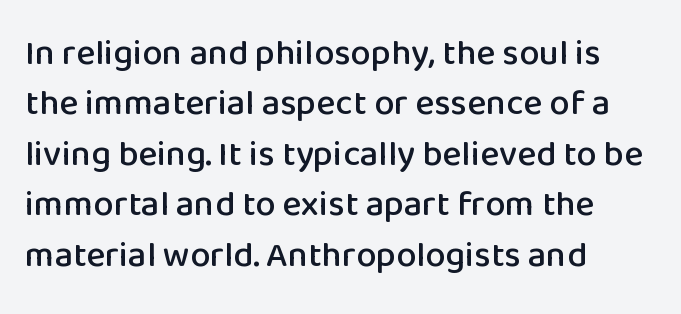
Rule under the text: the space is simply empty. Nope, not italic — everything's standing straight. Varying glyph widths throughout — classic text-font behaviour. Line beginnings align vertically; line endings do not.
